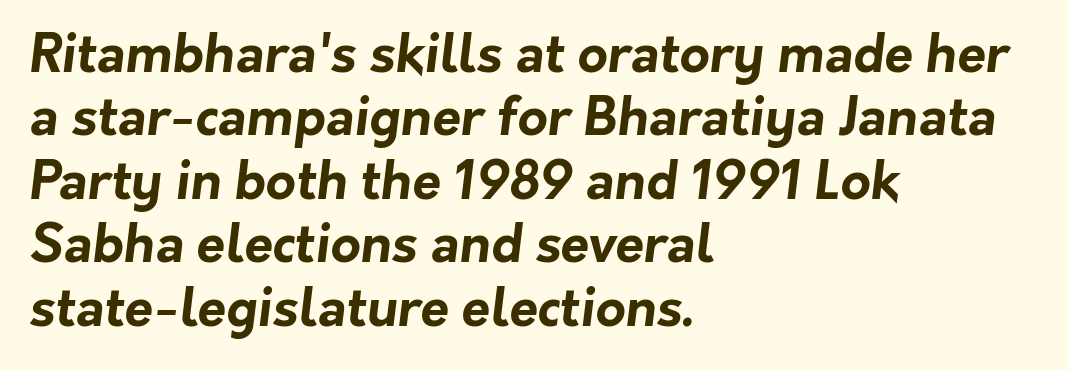
Is the letter spacing exaggerated? No — it looks like the ordinary default. No word sits above an underline. The setting favours the left margin, as ordinary paragraphs usually do. Does the weight exceed regular? Yes, all the way to bold. The characters display no serif detailing; their extremities are plain.
